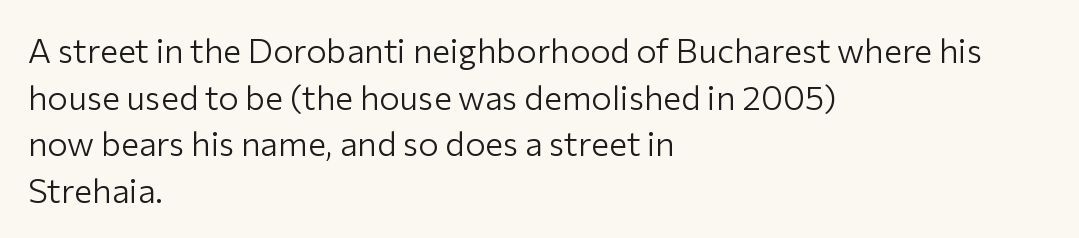
The image shows 34 px light sans-serif type, upright; set left-aligned, normal line spacing (1.37x), normal letter spacing, not underlined; low stroke contrast and a medium x-height.
